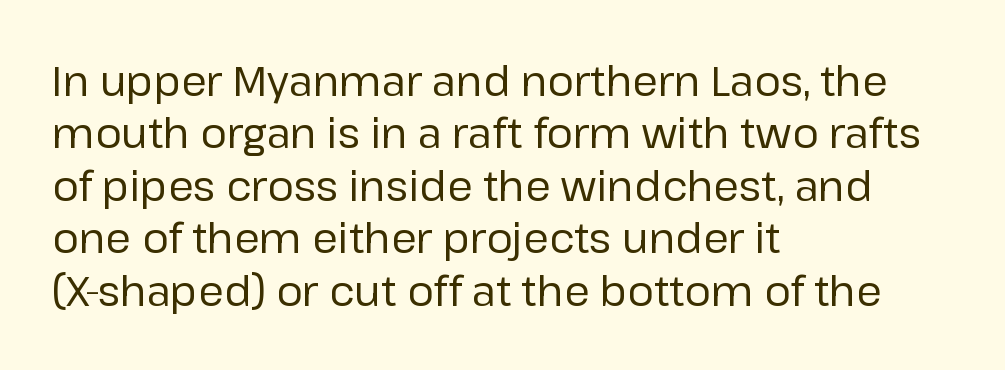
Q: Is the text bold? A: No.
Q: Is the text italic (slanted)? A: No, it is upright.
Q: Is the typeface a serif or a sans-serif typeface? A: Sans-serif.
Q: Is the text underlined? A: No.
Q: How is the paragraph aligned? A: Left-aligned.
Q: Is the spacing between letters normal or unusually wide? A: Normal.
Q: Is the spacing between lines tight, normal or loose? A: Normal.
Q: Width (condensed, normal, or wide)? A: Normal.
Q: Stroke contrast? A: Low.
Q: x-height? A: Medium.
Q: Monospaced? A: No.
